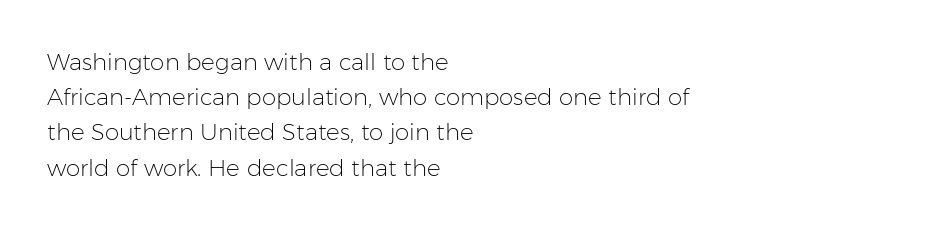
Q: Is the text bold? A: No.
Q: Is the text italic (slanted)? A: No, it is upright.
Q: Is the text underlined? A: No.
Q: How is the paragraph aligned? A: Left-aligned.
Q: Is the spacing between letters normal or unusually wide? A: Normal.
Q: Is the spacing between lines tight, normal or loose? A: Normal.
